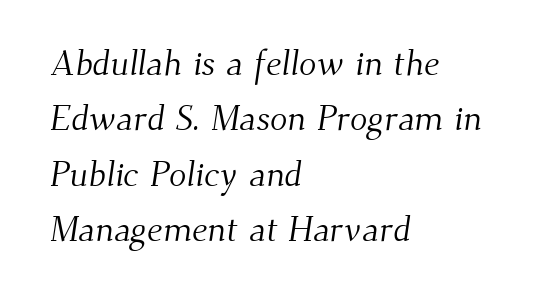
Q: Is the text bold? A: No.
Q: Is the typeface a serif or a sans-serif typeface? A: Serif.
Q: Is the text underlined? A: No.
Q: How is the paragraph aligned? A: Left-aligned.
Q: Is the spacing between letters normal or unusually wide? A: Normal.
Q: Is the spacing between lines tight, normal or loose? A: Normal.
Q: Width (condensed, normal, or wide)? A: Normal.
Q: Stroke contrast? A: Medium.
Q: x-height? A: Small.
Q: Monospaced? A: No.
